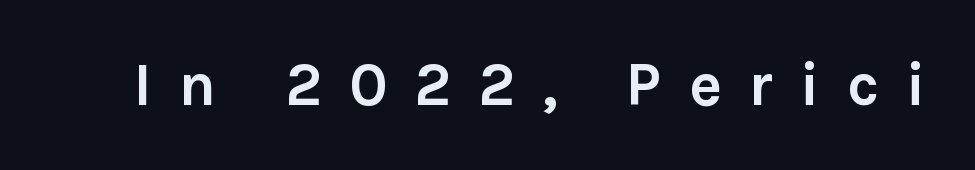
Varying glyph widths throughout — classic text-font behaviour. Each glyph is drawn with heavy, bold strokes. Nobody drew a line under any word here. Honestly, the letter spacing is so wide it's the main thing you notice.
